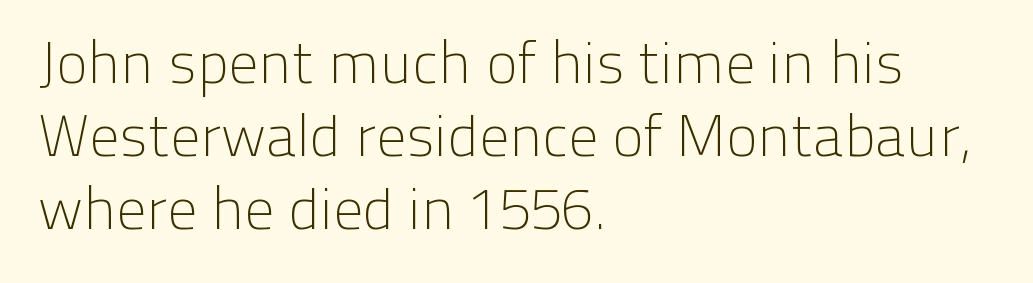
{"serif": "no", "italic": "no", "bold": "no", "weight": "light", "width": "normal", "stroke_contrast": "low", "x_height": "medium", "monospaced": "no", "underline": "no", "align": "left", "line_spacing_ratio": 1.24, "letter_spacing": "normal", "letter_spacing_em": 0.0, "glyph_px": 59}
